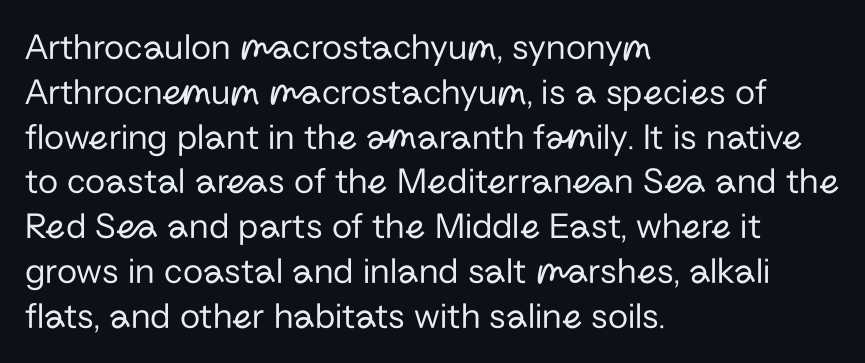
How are the letters spaced? Ordinarily, with no added tracking. A classic flush-left, rag-right setting is used for this passage. A typesetter would label this face a sans. The type sits square on the baseline with zero lean.
